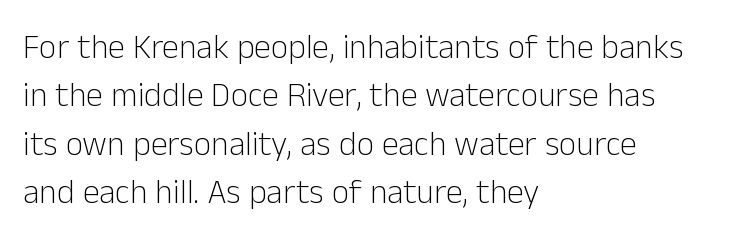
The image shows 34 px light sans-serif type, upright; set left-aligned, normal line spacing (1.42x), normal letter spacing, not underlined; low stroke contrast and a medium x-height.
